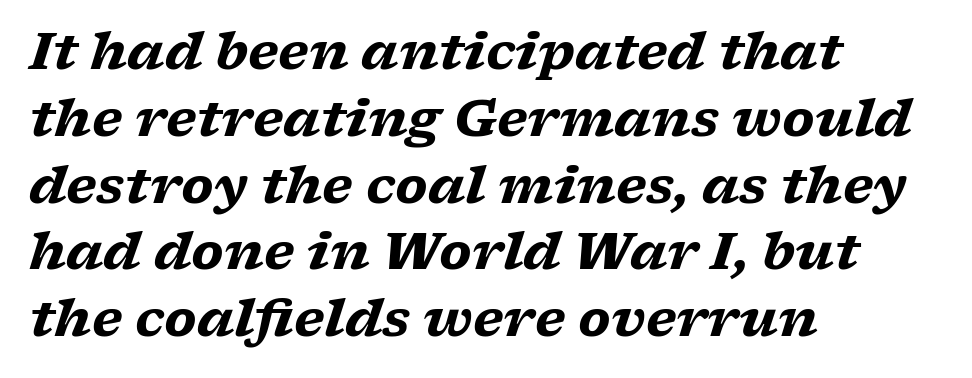
{"serif": "yes", "italic": "yes", "lean": "right", "slant_degrees": 17, "bold": "yes", "weight": "heavy", "width": "wide", "stroke_contrast": "low", "x_height": "medium", "monospaced": "no", "underline": "no", "align": "left", "line_spacing": "normal", "line_spacing_ratio": 1.31, "letter_spacing": "normal", "letter_spacing_em": 0.0, "glyph_px": 51}
